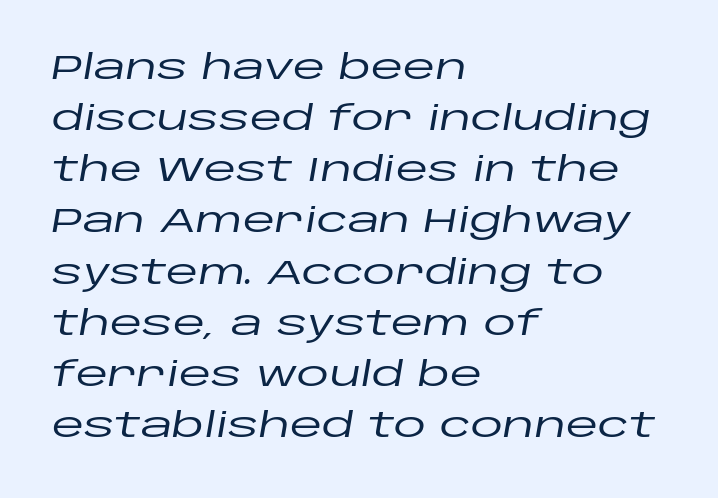
{"italic": "yes", "lean": "right", "slant_degrees": 10, "width": "wide", "stroke_contrast": "low", "x_height": "large", "monospaced": "no", "underline": "no", "align": "left", "line_spacing": "normal", "line_spacing_ratio": 1.55, "letter_spacing": "normal", "letter_spacing_em": 0.0, "glyph_px": 33}
